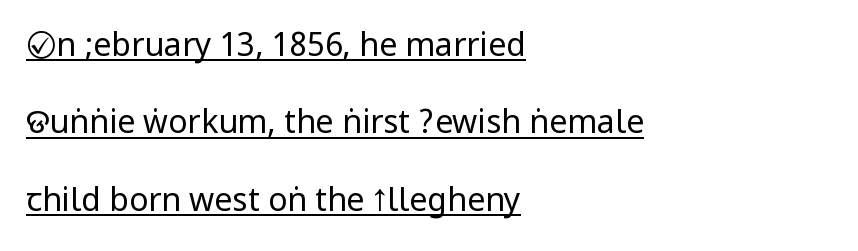
Q: Is the text bold? A: No.
Q: Is the text italic (slanted)? A: No, it is upright.
Q: Is the typeface a serif or a sans-serif typeface? A: Sans-serif.
Q: Is the text underlined? A: Yes.
Q: How is the paragraph aligned? A: Left-aligned.
Q: Is the spacing between letters normal or unusually wide? A: Normal.
Q: Is the spacing between lines tight, normal or loose? A: Loose.
Q: Width (condensed, normal, or wide)? A: Condensed.
Q: Stroke contrast? A: Low.
